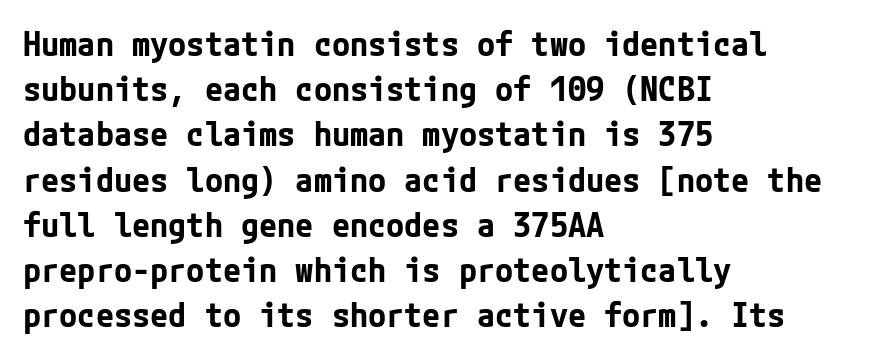
The image shows 33 px bold sans-serif type, upright; set left-aligned, normal line spacing (1.37x), normal letter spacing, not underlined; low stroke contrast and a medium x-height.
